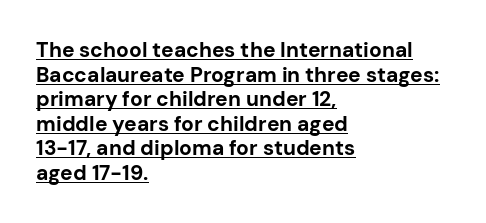
The image shows 21 px bold type, upright; set left-aligned, line spacing 1.17x, normal letter spacing, underlined.
